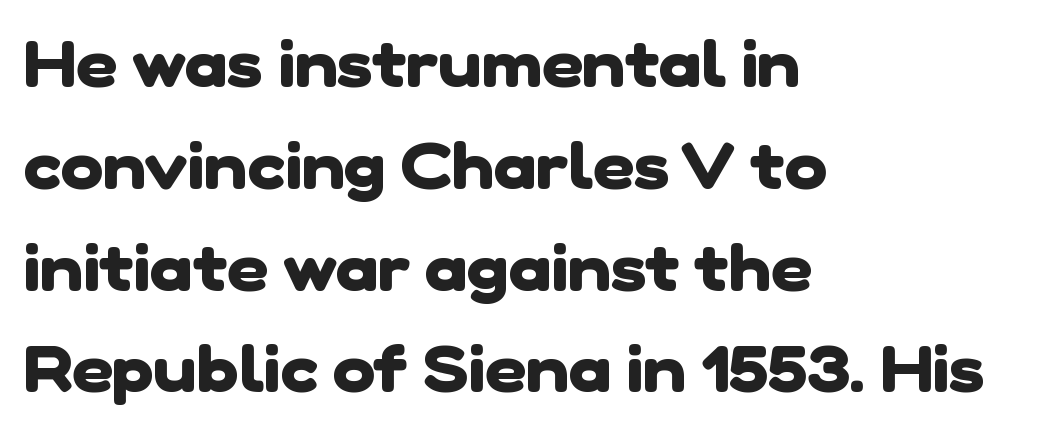
Q: Is the text bold? A: Yes.
Q: Is the typeface a serif or a sans-serif typeface? A: Sans-serif.
Q: Is the text underlined? A: No.
Q: How is the paragraph aligned? A: Left-aligned.
Q: Is the spacing between letters normal or unusually wide? A: Normal.
Q: Is the spacing between lines tight, normal or loose? A: Normal.
Q: Width (condensed, normal, or wide)? A: Normal.
Q: Stroke contrast? A: Low.
Q: x-height? A: Medium.
Q: Monospaced? A: No.
